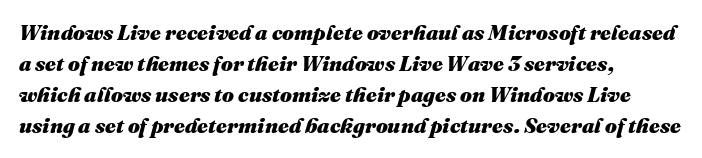
Q: Is the text bold? A: Yes.
Q: Is the text italic (slanted)? A: Yes, it leans right by about 16 degrees.
Q: Is the text underlined? A: No.
Q: How is the paragraph aligned? A: Left-aligned.
Q: Is the spacing between letters normal or unusually wide? A: Normal.
Q: Is the spacing between lines tight, normal or loose? A: Normal.
